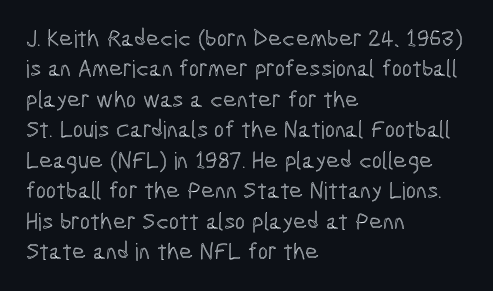
{"italic": "no", "underline": "no", "align": "left", "line_spacing": "normal", "line_spacing_ratio": 1.27, "letter_spacing": "normal", "letter_spacing_em": 0.0, "glyph_px": 24}
